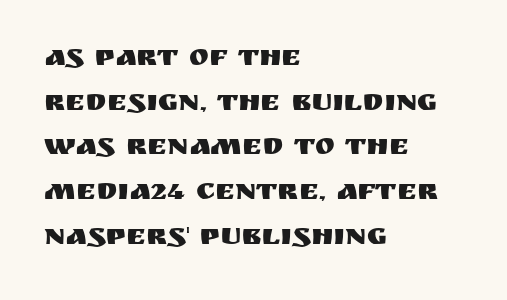
Underlining? Definitely not there. The space between consecutive lines is moderate. This sample has the flowing, uneven cadence of proportional lettering. Is this a sans? Yes — the strokes have no serifs.
